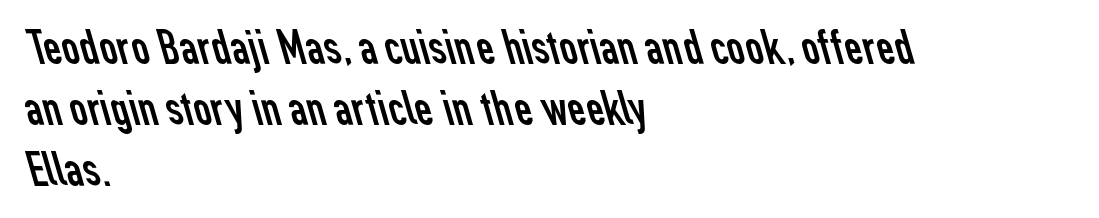
Regarding serifs, this sample does without them. Clear beneath every line of the passage. The font sits on the lighter half of the weight spectrum, regular included. Nobody touched the tracking dial on this one. The passage is arranged the way most books set body copy — flush left.
